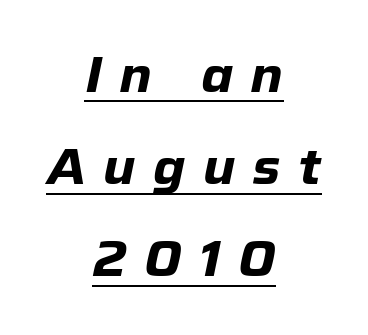
{"italic": "yes", "lean": "right", "slant_degrees": 12, "bold": "yes", "weight": "heavy", "width": "normal", "stroke_contrast": "low", "x_height": "medium", "monospaced": "no", "underline": "yes", "align": "center", "line_spacing_ratio": 1.88, "letter_spacing": "wide", "letter_spacing_em": 0.35, "glyph_px": 49}
